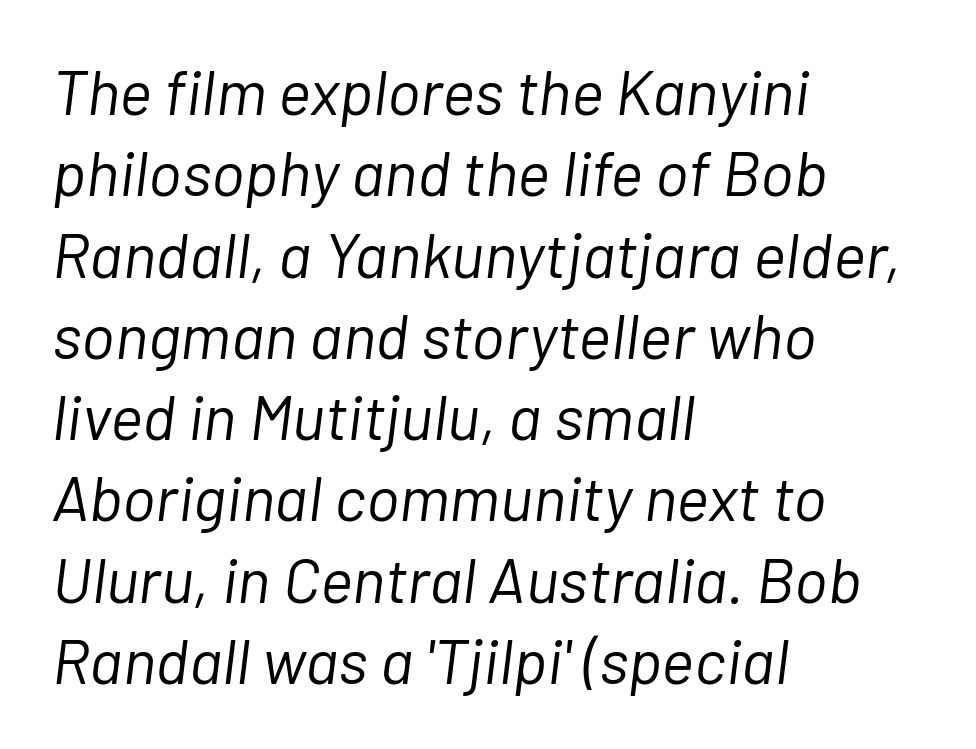
You could call the tracking neutral — neither tight nor loose. Notice how descenders clear the ascenders below comfortably — that's standard leading. This sample is left-justified, so line endings fall wherever the words run out. This is oblique type, the kind used for emphasis or titles. Descender tails drop into unmarked territory. No chunkiness to these letters — they're not bold.
